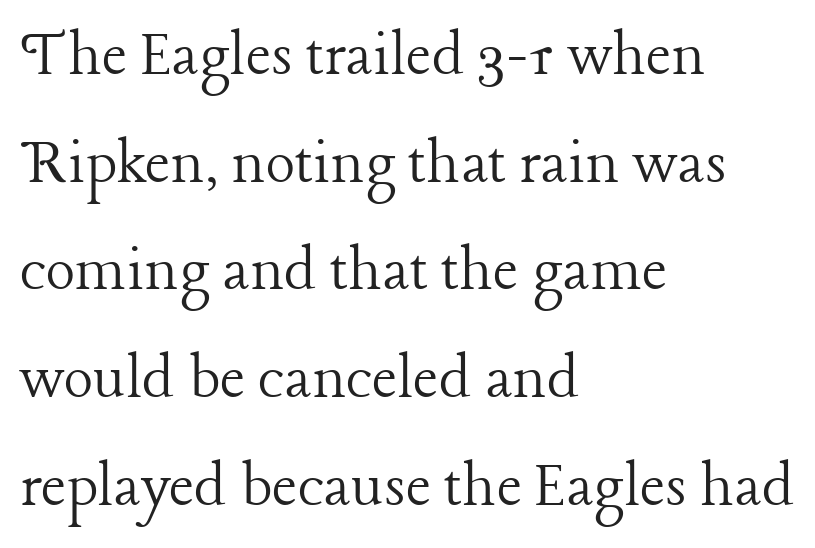
The image shows 69 px light serif type, upright; set left-aligned, normal line spacing (1.56x), normal letter spacing, not underlined; low stroke contrast and a medium x-height.
